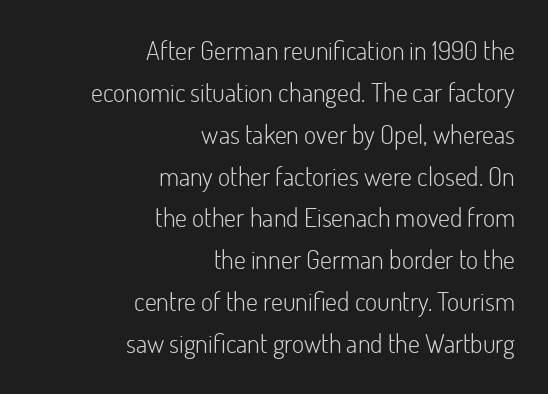
The image shows 26 px text type, upright; set right-aligned, normal line spacing (1.61x), normal letter spacing, not underlined.
